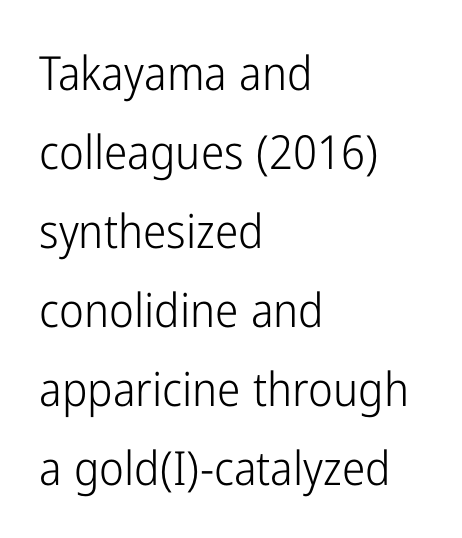
Default kerning and tracking; the words read as compact shapes. The typography opts for an upright posture over an oblique one. Weight: not bold — regular or lighter. Does the leading feel generous? No, just average.
